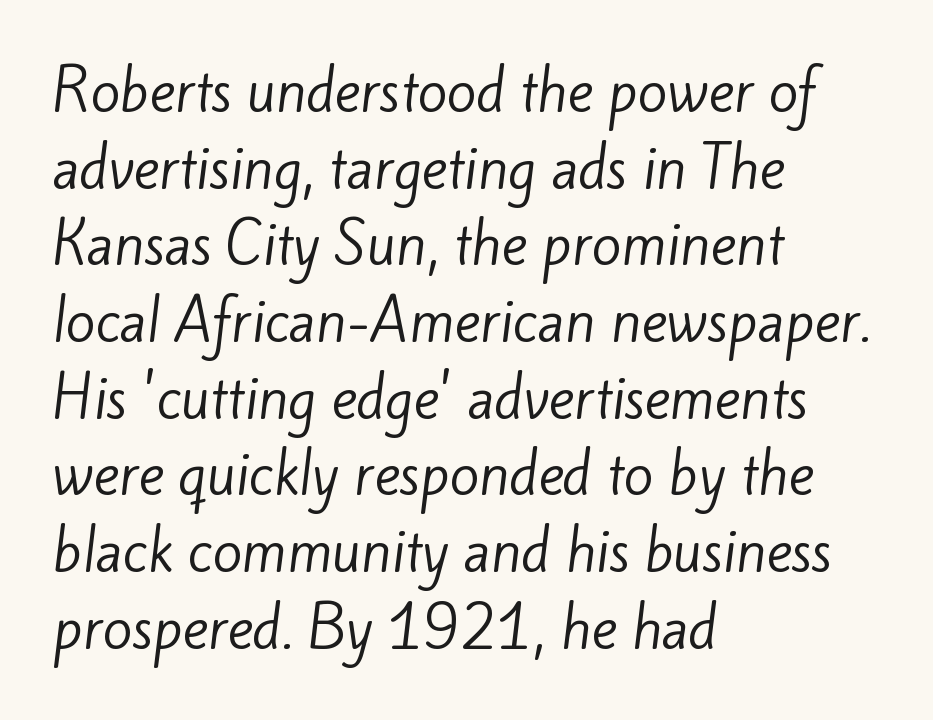
Q: Is the text bold? A: No.
Q: Is the typeface a serif or a sans-serif typeface? A: Sans-serif.
Q: Is the text underlined? A: No.
Q: How is the paragraph aligned? A: Left-aligned.
Q: Is the spacing between letters normal or unusually wide? A: Normal.
Q: Is the spacing between lines tight, normal or loose? A: Normal.
Q: Width (condensed, normal, or wide)? A: Normal.
Q: Stroke contrast? A: Low.
Q: x-height? A: Small.
Q: Monospaced? A: No.
